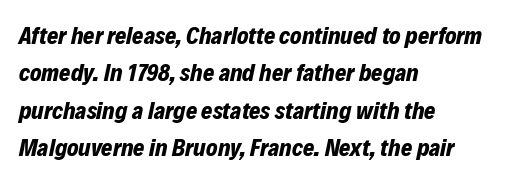
{"italic": "yes", "lean": "right", "slant_degrees": 12, "bold": "yes", "underline": "no", "align": "left", "line_spacing": "normal", "line_spacing_ratio": 1.56, "letter_spacing": "normal", "letter_spacing_em": 0.0, "glyph_px": 24}
